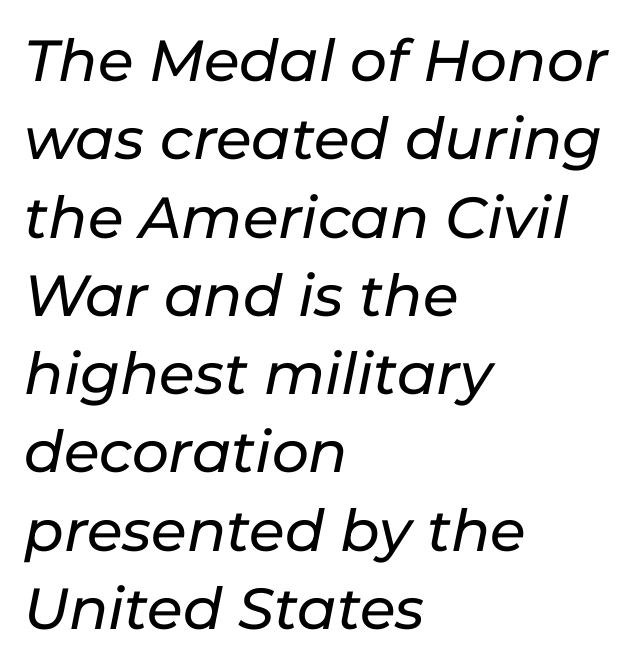
The image shows 58 px text type, italic (leaning right); set left-aligned, normal line spacing (1.35x), normal letter spacing, not underlined; low stroke contrast and a medium x-height.
